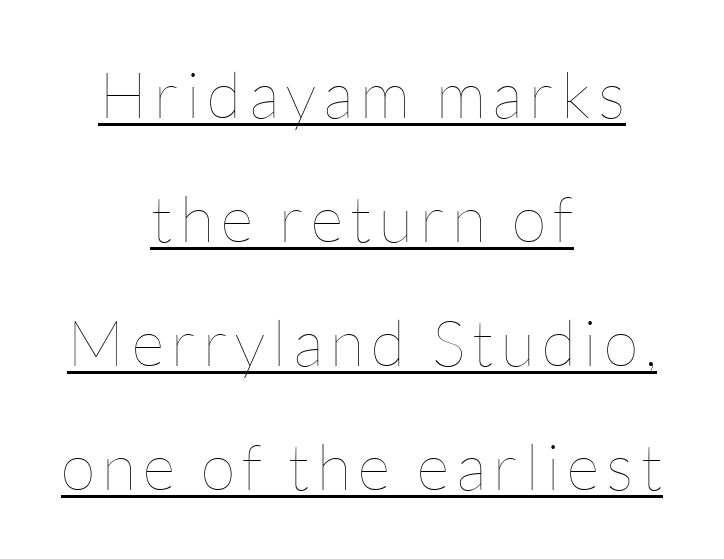
{"italic": "no", "bold": "no", "weight": "thin", "width": "normal", "stroke_contrast": "low", "x_height": "medium", "monospaced": "no", "underline": "yes", "align": "center", "line_spacing": "loose", "line_spacing_ratio": 1.94, "glyph_px": 64}
